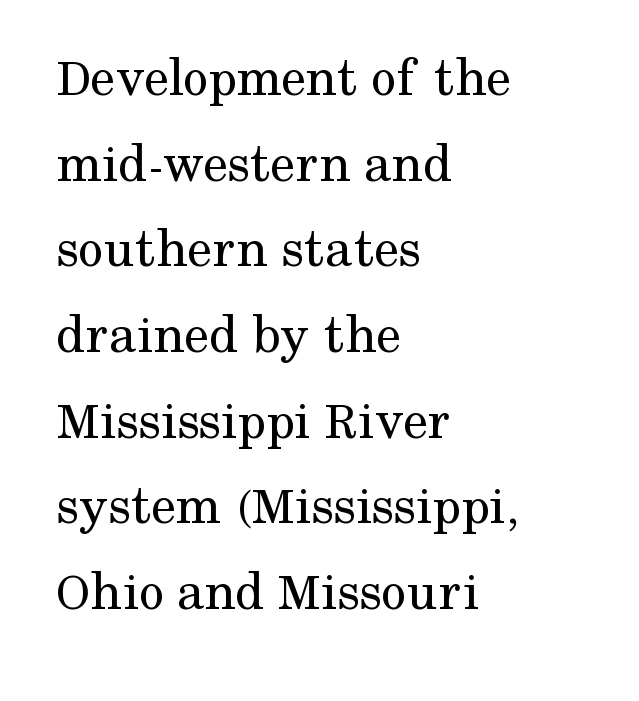
The image shows 56 px regular-weight serif type, upright; set left-aligned, normal line spacing (1.53x), normal letter spacing, not underlined; medium stroke contrast and a medium x-height.
